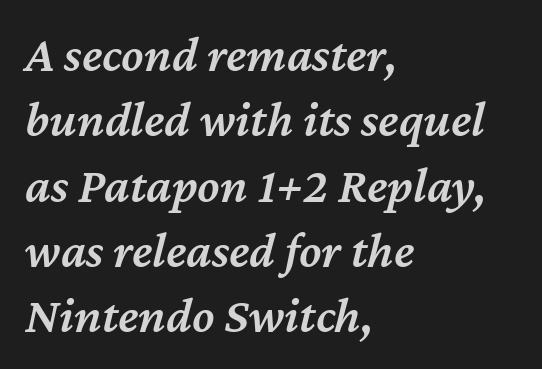
The image shows 51 px semibold type, italic (leaning right); set left-aligned, normal line spacing (1.28x), normal letter spacing, not underlined; medium stroke contrast and a medium x-height.
